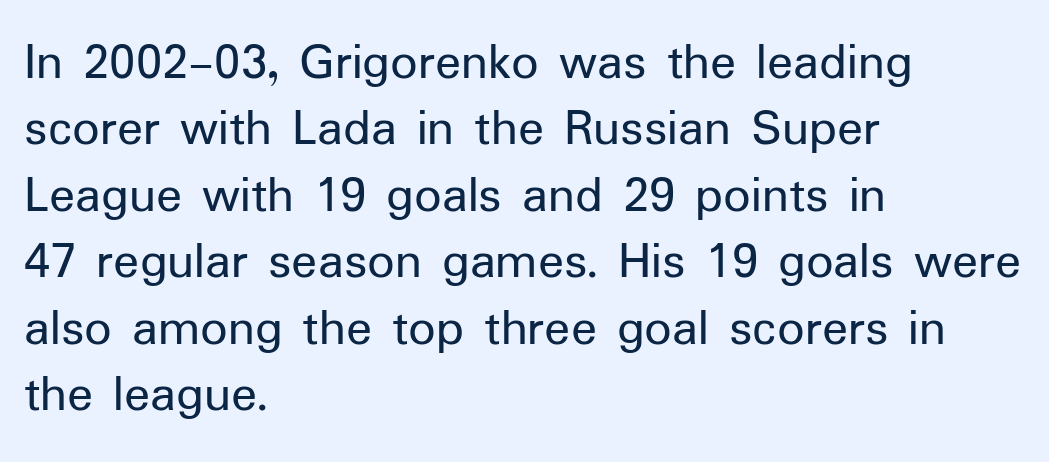
Are there feet on the stems? There aren't — it's a sans. Does extra space separate the letters? No, they use regular spacing. The letters stand straight up with perfectly vertical stems. Do the characters align in a grid? No, the font is proportional. Just letters on the line, the space beneath them empty. Weight class: somewhere from thin through regular.
